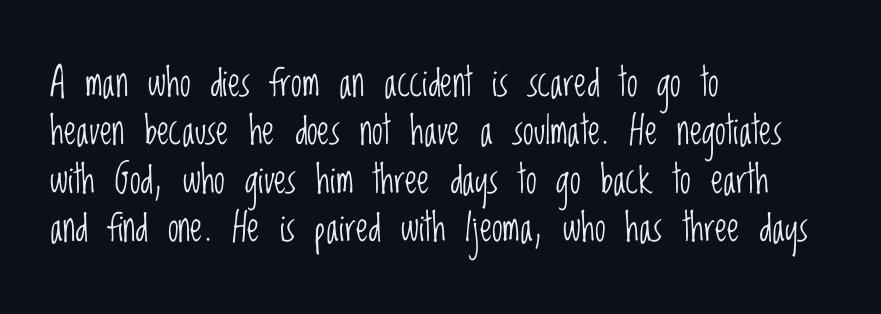
{"serif": "no", "italic": "no", "bold": "no", "weight": "light", "width": "condensed", "stroke_contrast": "low", "x_height": "large", "monospaced": "no", "underline": "no", "align": "left", "line_spacing_ratio": 1.24, "letter_spacing": "normal", "letter_spacing_em": 0.0, "glyph_px": 39}
